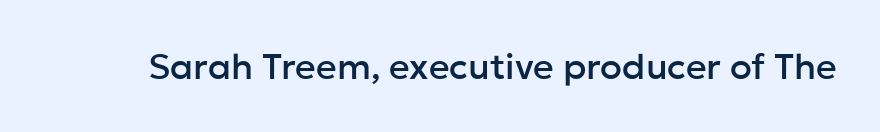
You could not count columns in this text — the font is proportionally spaced. This is roman type, the default non-slanted kind. Short note: letters normally spaced. Clear beneath every line of the passage. Font category for this specimen: sans-serif.
